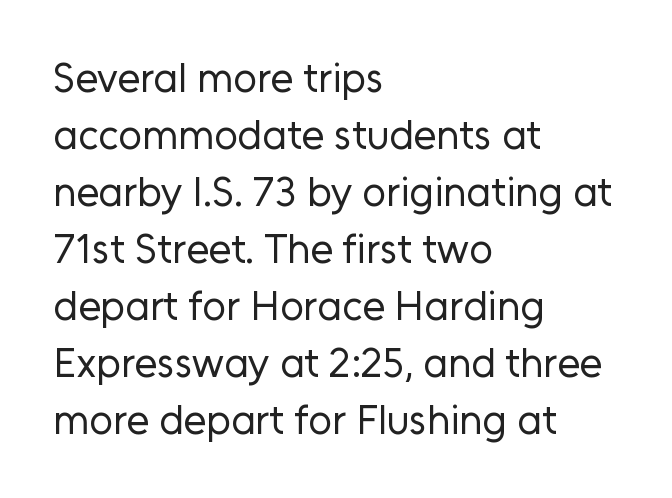
Just letters on the line, the space beneath them empty. In terms of posture, this sample is upright. Proportional: the letters do not fall into vertical columns. Baseline-to-baseline distance is the conventional proportion of letter height. The text block is weighted toward the left margin, trailing off unevenly rightward. The rendering keeps characters at their native spacing.
